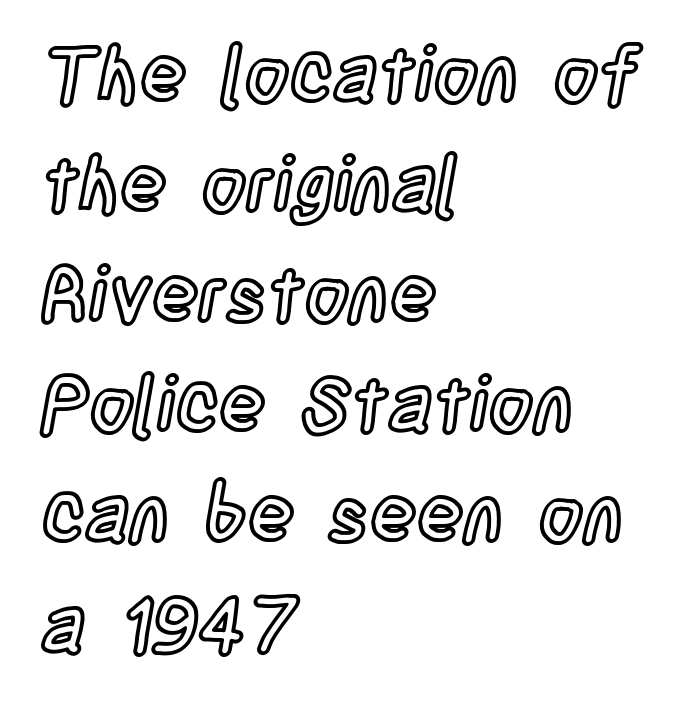
The image shows 77 px condensed type; set left-aligned, normal line spacing (1.43x), normal letter spacing, not underlined; a large x-height.
